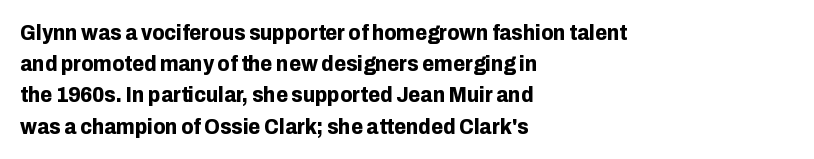
The image shows 22 px bold type, upright; set left-aligned, normal line spacing (1.42x), normal letter spacing, not underlined.
